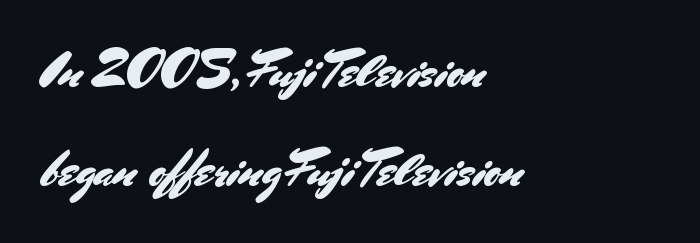
{"serif": "no", "width": "normal", "stroke_contrast": "medium", "x_height": "small", "monospaced": "no", "underline": "no", "align": "left", "line_spacing": "loose", "line_spacing_ratio": 1.99, "letter_spacing": "normal", "letter_spacing_em": 0.0, "glyph_px": 50}
